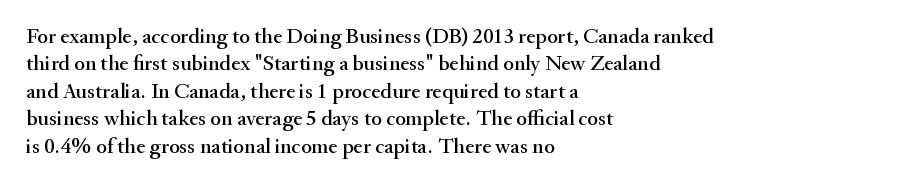
The image shows 22 px text type, upright; set left-aligned, normal line spacing (1.25x), normal letter spacing, not underlined.
